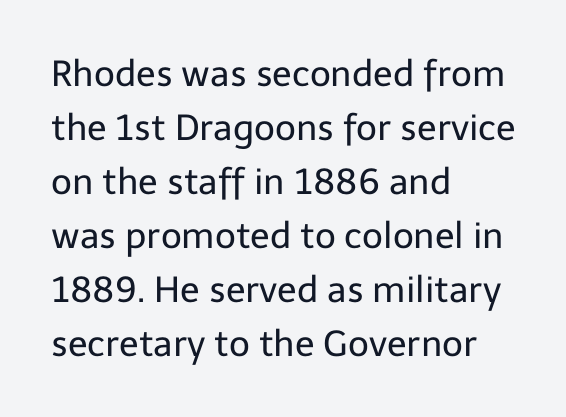
{"serif": "no", "italic": "no", "bold": "no", "weight": "regular", "width": "normal", "stroke_contrast": "low", "x_height": "medium", "monospaced": "no", "underline": "no", "align": "left", "line_spacing": "normal", "line_spacing_ratio": 1.5, "letter_spacing": "normal", "letter_spacing_em": 0.0, "glyph_px": 36}
